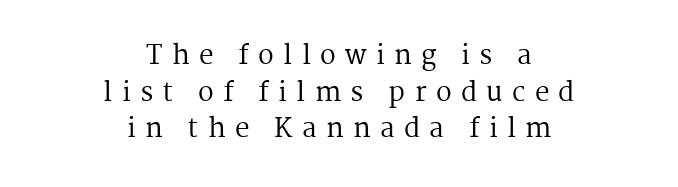
Q: Is the text bold? A: No.
Q: Is the text italic (slanted)? A: No, it is upright.
Q: Is the text underlined? A: No.
Q: How is the paragraph aligned? A: Centered.
Q: Is the spacing between letters normal or unusually wide? A: Unusually wide.
Q: Is the spacing between lines tight, normal or loose? A: Normal.
